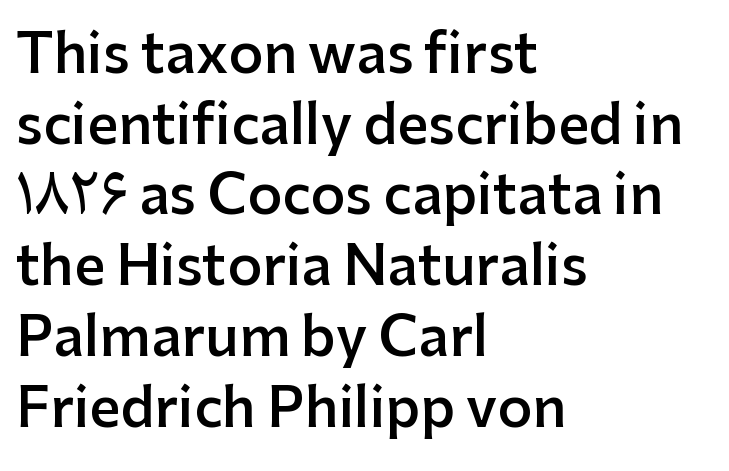
Unmarked baselines from the first word to the last. The horizontal fit of the characters is conventional and even. You could not count columns in this text — the font is proportionally spaced. No italicization has been applied; the sample stays upright. The ragged edge is on the right, which tells us the setting is flush left.
